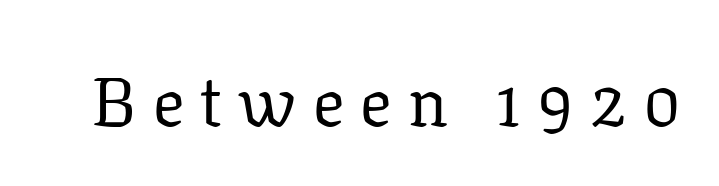
Look at the tracking — it's clearly loosened, letters drifting apart. The face used here is seriffed, in the tradition of book romans. No heavy texture on the line: the type isn't bold. Character widths vary here, with narrow letters taking less room than wide ones. The passage shown is not underscored anywhere.
